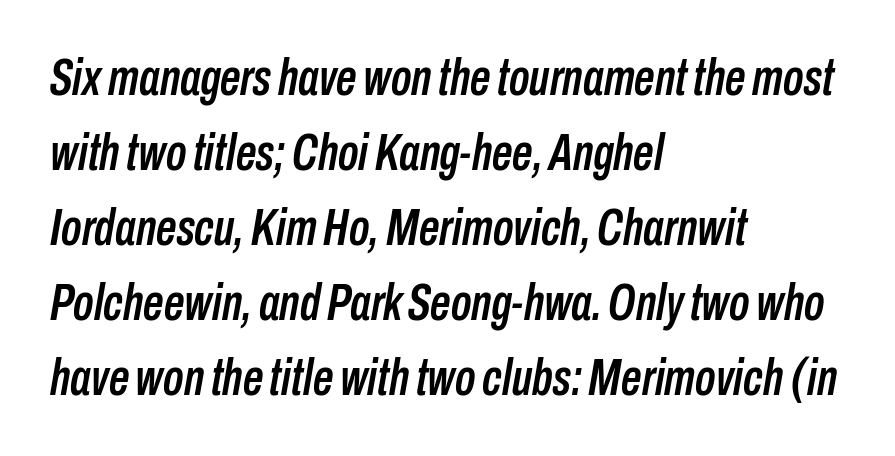
The image shows 51 px condensed type, italic (leaning right); set left-aligned, normal line spacing (1.47x), normal letter spacing, not underlined; low stroke contrast and a medium x-height.
